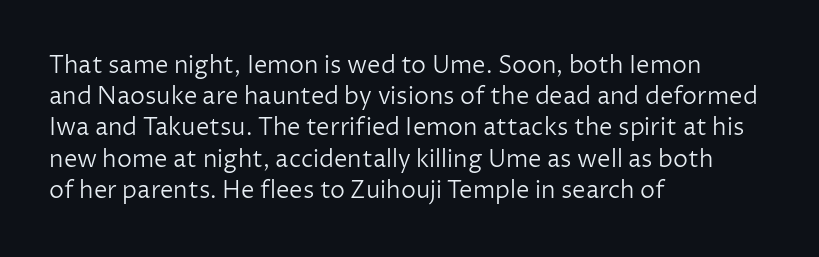
{"italic": "no", "bold": "no", "underline": "no", "align": "left", "line_spacing": "normal", "line_spacing_ratio": 1.3, "letter_spacing": "normal", "letter_spacing_em": 0.0, "glyph_px": 24}
